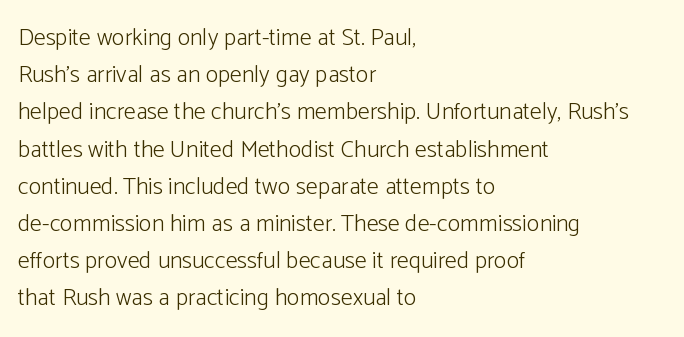
The image shows 24 px text type, upright; set left-aligned, normal line spacing (1.55x), normal letter spacing, not underlined.
